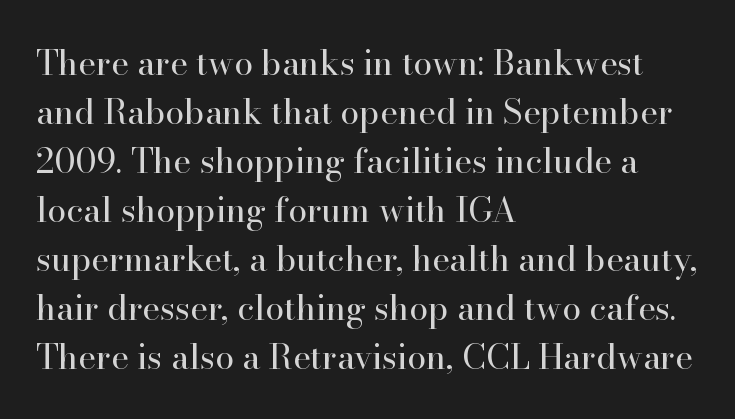
Q: Is the text bold? A: No.
Q: Is the text italic (slanted)? A: No, it is upright.
Q: Is the typeface a serif or a sans-serif typeface? A: Serif.
Q: Is the text underlined? A: No.
Q: How is the paragraph aligned? A: Left-aligned.
Q: Is the spacing between letters normal or unusually wide? A: Normal.
Q: Is the spacing between lines tight, normal or loose? A: Normal.
Q: Width (condensed, normal, or wide)? A: Normal.
Q: Stroke contrast? A: High.
Q: x-height? A: Small.
Q: Monospaced? A: No.
